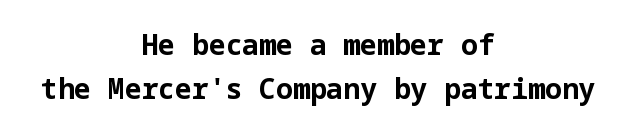
Q: Is the text bold? A: Yes.
Q: Is the text italic (slanted)? A: No, it is upright.
Q: Is the typeface a serif or a sans-serif typeface? A: Sans-serif.
Q: Is the text underlined? A: No.
Q: How is the paragraph aligned? A: Centered.
Q: Is the spacing between letters normal or unusually wide? A: Normal.
Q: Is the spacing between lines tight, normal or loose? A: Normal.
Q: Width (condensed, normal, or wide)? A: Normal.
Q: Stroke contrast? A: Low.
Q: x-height? A: Medium.
